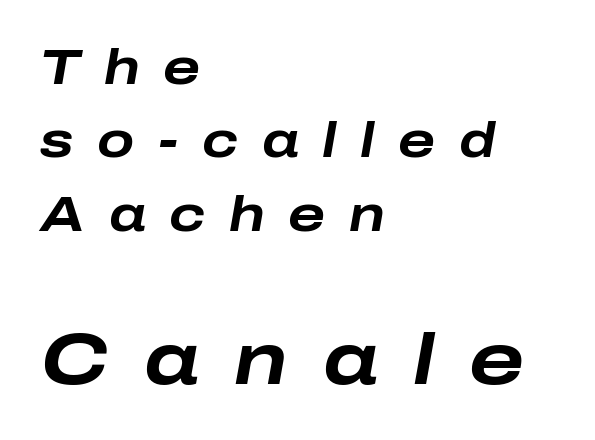
The image shows 73 px bold, wide type, italic (leaning right); set left-aligned, normal line spacing (1.5x), unusually wide letter spacing (+0.48 em), not underlined; the second (bottom) block is 1.49x larger; low stroke contrast and a medium x-height.
